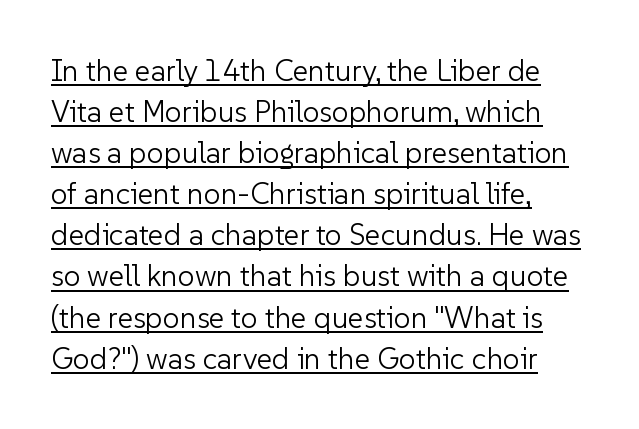
{"serif": "no", "italic": "no", "bold": "no", "weight": "light", "width": "normal", "stroke_contrast": "low", "x_height": "medium", "monospaced": "no", "underline": "yes", "align": "left", "line_spacing": "normal", "line_spacing_ratio": 1.37, "letter_spacing": "normal", "letter_spacing_em": 0.0, "glyph_px": 30}
